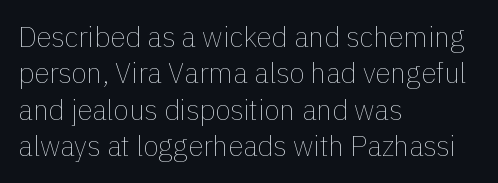
{"italic": "no", "bold": "no", "weight": "thin", "width": "normal", "x_height": "medium", "monospaced": "no", "underline": "no", "align": "left", "line_spacing": "normal", "line_spacing_ratio": 1.3, "letter_spacing": "normal", "letter_spacing_em": 0.0, "glyph_px": 28}
